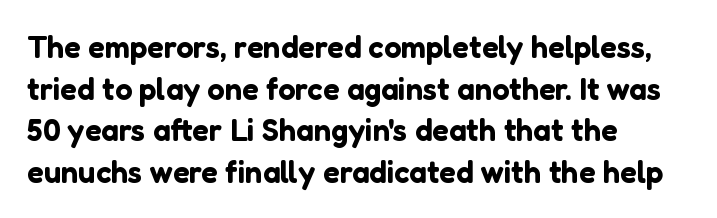
The lines are quadded left. In terms of posture, this sample is upright. No feet cap the strokes, marking this as sans-serif type. Each new line begins a customary step beneath the previous one.
